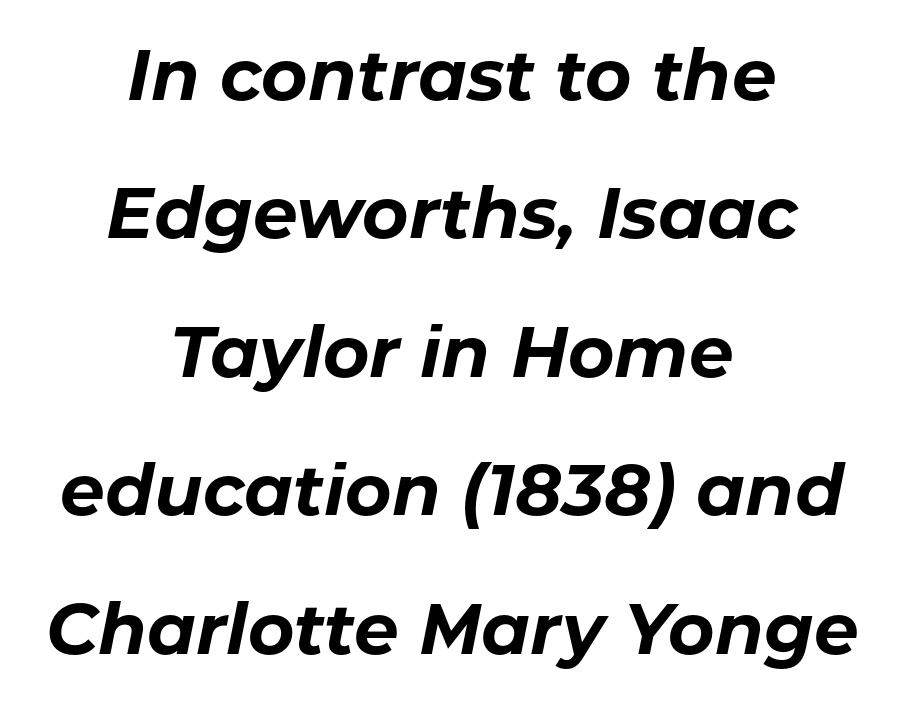
{"italic": "yes", "lean": "right", "slant_degrees": 11, "bold": "yes", "weight": "bold", "width": "normal", "stroke_contrast": "low", "x_height": "medium", "monospaced": "no", "underline": "no", "align": "center", "line_spacing": "loose", "line_spacing_ratio": 1.95, "letter_spacing": "normal", "letter_spacing_em": 0.0, "glyph_px": 71}
